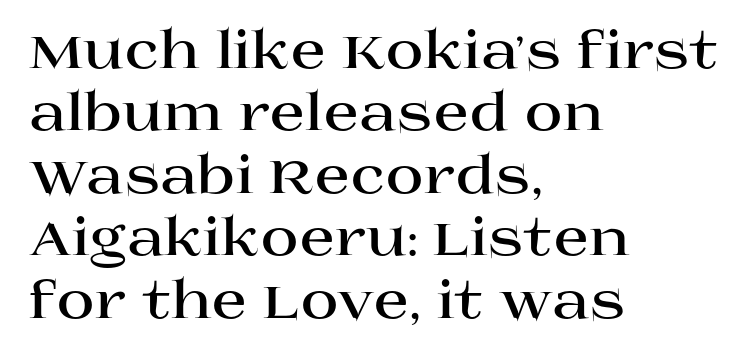
Leftover space on each line is placed entirely after the last word. Are there feet on the stems? There are — it's a serif. Bare-footed words on every line. Is the type bold? Yes — the strokes are clearly thick and heavy. This sample has the flowing, uneven cadence of proportional lettering.
